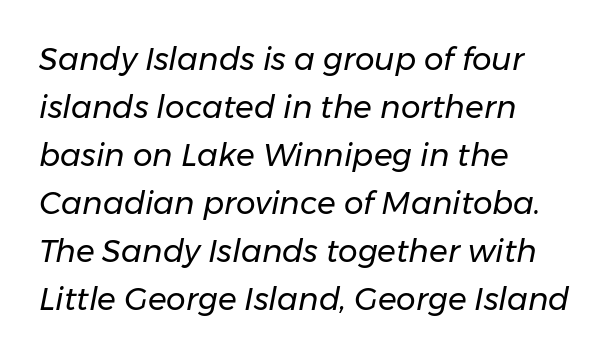
The lines in this sample share a left origin and differ only in where they stop. Inter-character spacing is left at the font's built-in metrics. The passage shown leans; its letterforms are oblique. The line-height multiplier appears to be the usual default. The typeface has the unassuming heft of standard copy or less.
